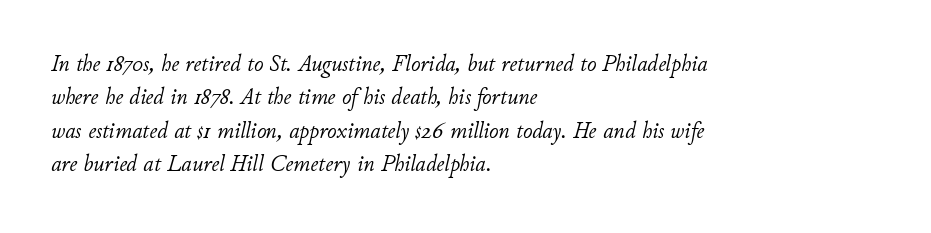
Notice how descenders clear the ascenders below comfortably — that's standard leading. The ragged edge is on the right, which tells us the setting is flush left. Quick note: italic. Each word holds together tightly as a unit, with standard inter-letter gaps. Underlining? Definitely not there. Stem width sits at or under what a default text font uses.
